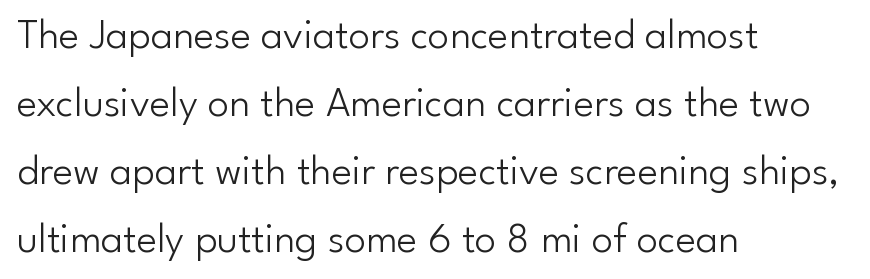
The image shows 43 px light sans-serif type, upright; set left-aligned, normal line spacing (1.58x), normal letter spacing, not underlined; low stroke contrast and a small x-height.
